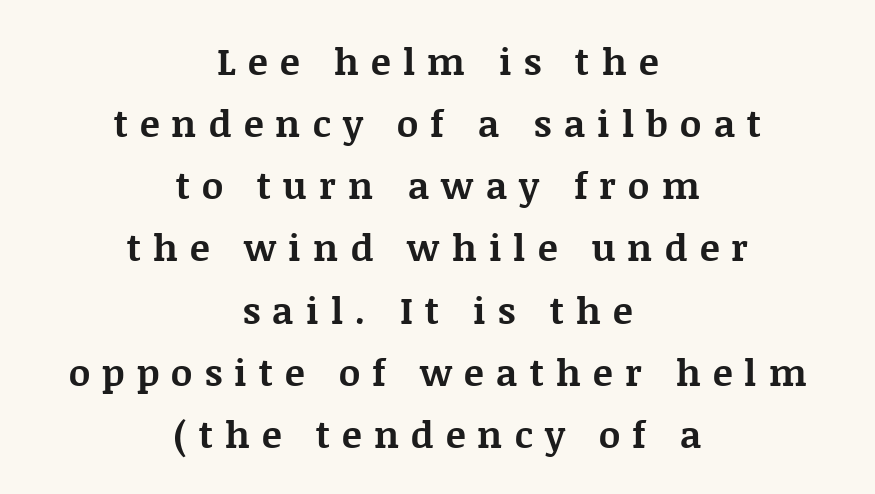
The image shows 37 px bold serif type, upright; set centered, normal line spacing (1.68x), unusually wide letter spacing (+0.33 em), not underlined; medium stroke contrast and a large x-height.
